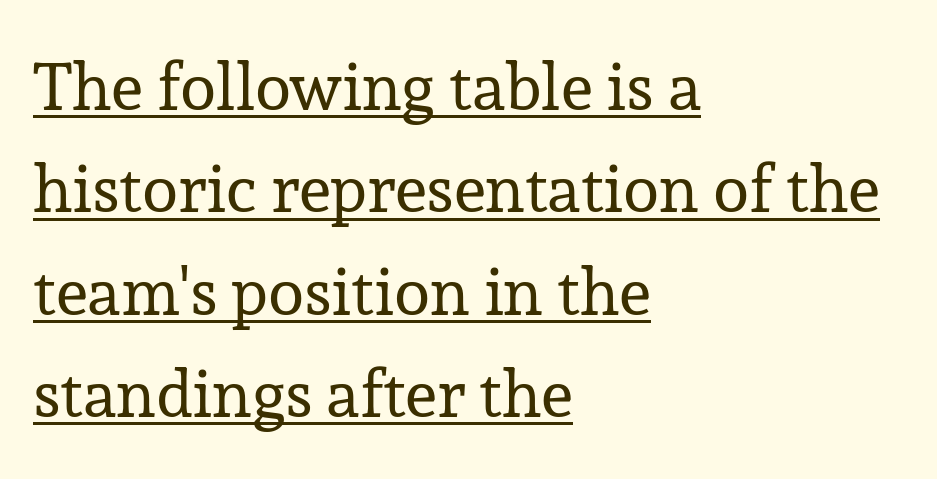
Q: Is the text bold? A: No.
Q: Is the text italic (slanted)? A: No, it is upright.
Q: Is the typeface a serif or a sans-serif typeface? A: Serif.
Q: Is the text underlined? A: Yes.
Q: How is the paragraph aligned? A: Left-aligned.
Q: Is the spacing between letters normal or unusually wide? A: Normal.
Q: Is the spacing between lines tight, normal or loose? A: Normal.
Q: Width (condensed, normal, or wide)? A: Normal.
Q: Stroke contrast? A: Low.
Q: x-height? A: Medium.
Q: Monospaced? A: No.
